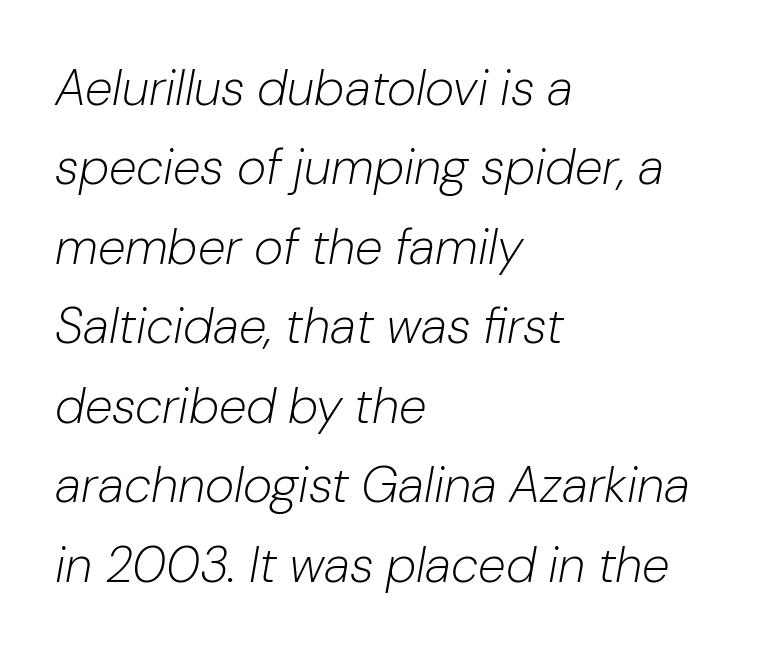
{"italic": "yes", "lean": "right", "slant_degrees": 10, "bold": "no", "weight": "light", "width": "normal", "stroke_contrast": "low", "x_height": "medium", "monospaced": "no", "underline": "no", "align": "left", "line_spacing": "normal", "line_spacing_ratio": 1.59, "letter_spacing": "normal", "letter_spacing_em": 0.0, "glyph_px": 50}
